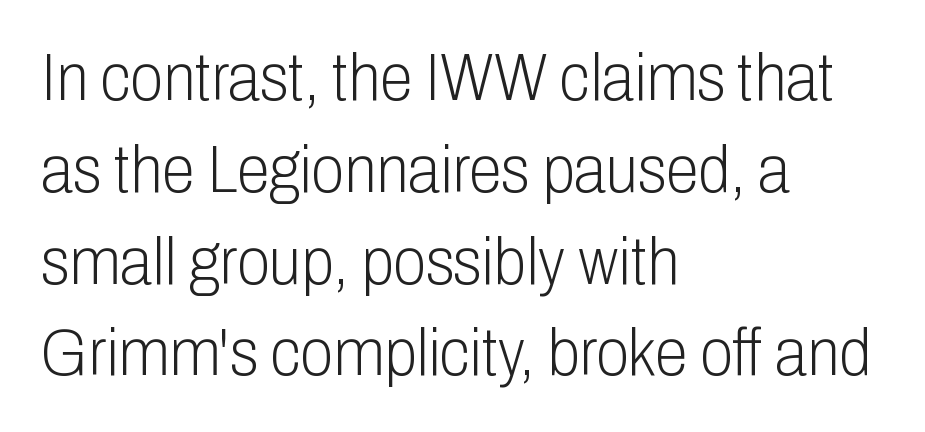
The specimen reads as upright at a glance. Think of a printed novel: that variable character pitch is what you see here. How would I describe the line gaps? Plain and ordinary. The ragged edge is on the right, which tells us the setting is flush left.
